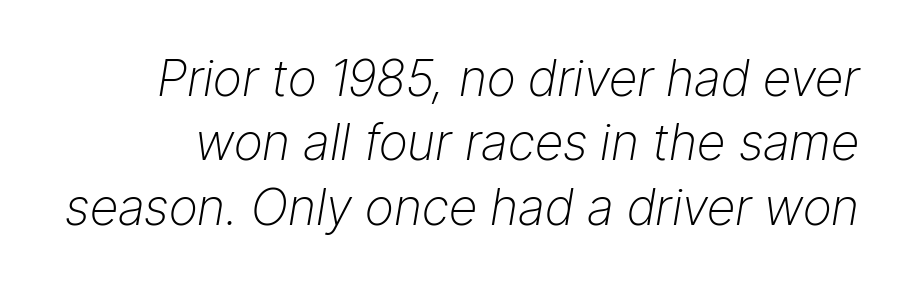
{"italic": "yes", "lean": "right", "slant_degrees": 9, "bold": "no", "weight": "light", "width": "normal", "stroke_contrast": "low", "x_height": "medium", "monospaced": "no", "underline": "no", "line_spacing": "normal", "line_spacing_ratio": 1.29, "letter_spacing": "normal", "letter_spacing_em": 0.0, "glyph_px": 50}
